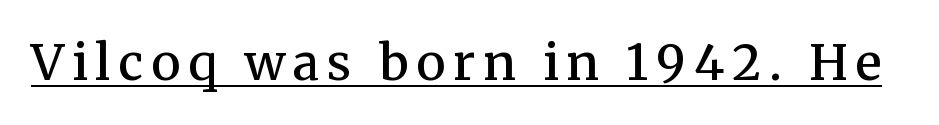
Look at the stroke-to-counter ratio: somewhat heavy, a semibold. Does the lettering tilt? It doesn't — this is upright. Do the characters align in a grid? No, the font is proportional. Like a heading marked for emphasis, these lines bear an underscore. The type family on display is of the serif kind.
